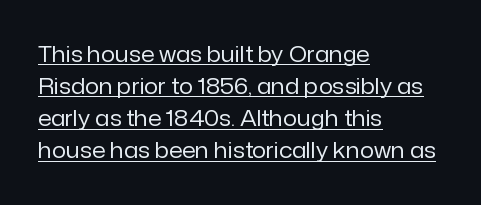
Q: Is the text bold? A: No.
Q: Is the text italic (slanted)? A: No, it is upright.
Q: Is the text underlined? A: Yes.
Q: How is the paragraph aligned? A: Left-aligned.
Q: Is the spacing between letters normal or unusually wide? A: Normal.
Q: Is the spacing between lines tight, normal or loose? A: Normal.
